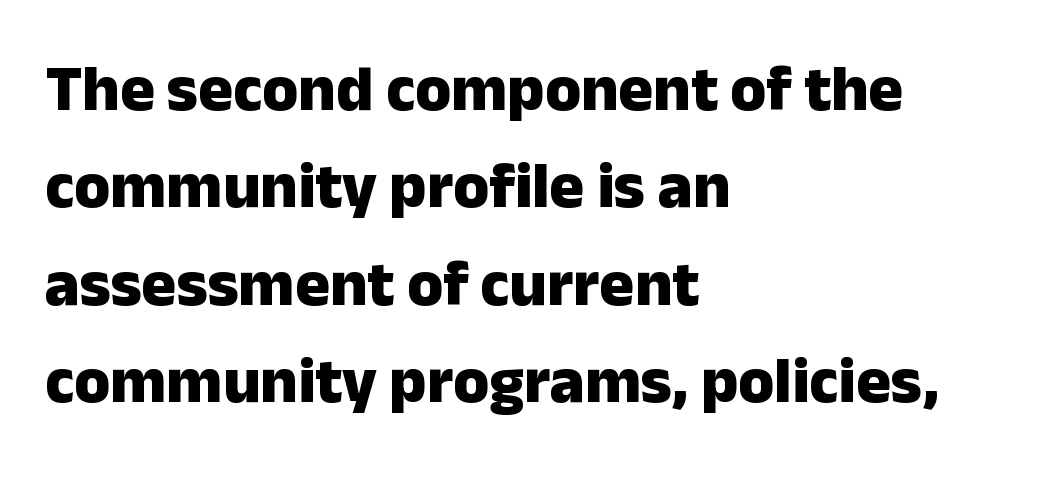
{"serif": "no", "italic": "no", "bold": "yes", "weight": "heavy", "width": "normal", "stroke_contrast": "low", "x_height": "medium", "monospaced": "no", "underline": "no", "align": "left", "line_spacing": "normal", "line_spacing_ratio": 1.5, "letter_spacing": "normal", "letter_spacing_em": 0.0, "glyph_px": 65}
